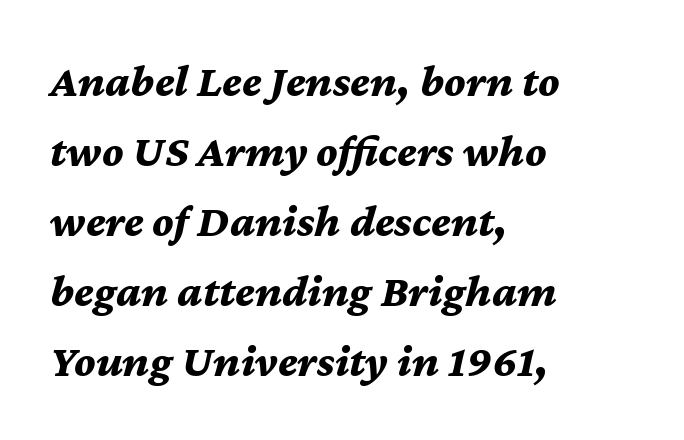
{"italic": "yes", "lean": "right", "slant_degrees": 12, "bold": "yes", "weight": "bold", "width": "normal", "stroke_contrast": "medium", "x_height": "medium", "monospaced": "no", "underline": "no", "align": "left", "line_spacing": "normal", "line_spacing_ratio": 1.52, "letter_spacing": "normal", "letter_spacing_em": 0.0, "glyph_px": 46}
